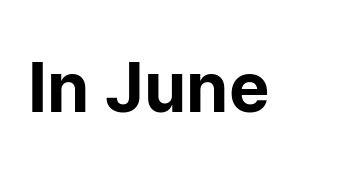
Q: Is the text italic (slanted)? A: No, it is upright.
Q: Is the typeface a serif or a sans-serif typeface? A: Sans-serif.
Q: Is the text underlined? A: No.
Q: Is the spacing between letters normal or unusually wide? A: Normal.
Q: Width (condensed, normal, or wide)? A: Normal.
Q: Stroke contrast? A: Low.
Q: x-height? A: Medium.
Q: Monospaced? A: No.
